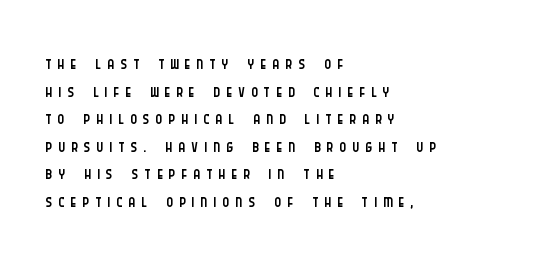
The font's upright variant was chosen for this text. The rendering inserts visible extra space after every character. The paragraph shown leans on its left margin. Nobody drew a line under any word here. The characters are drawn with everyday or finer stroke widths. Notice how descenders almost collide with the ascenders below — that's tight leading.
